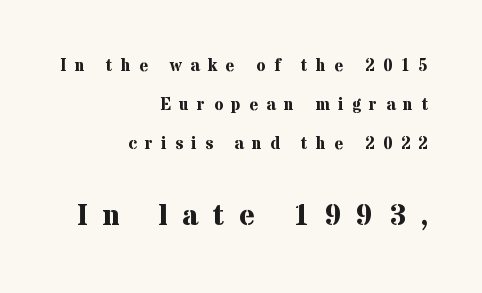
Q: Is the text bold? A: Yes.
Q: Is the text italic (slanted)? A: No, it is upright.
Q: Is the typeface a serif or a sans-serif typeface? A: Serif.
Q: Is the text underlined? A: No.
Q: How is the paragraph aligned? A: Right-aligned.
Q: Is the spacing between letters normal or unusually wide? A: Unusually wide.
Q: Is the spacing between lines tight, normal or loose? A: Loose.
Q: Which block of text is set in a larger size, the first (top) or the second (bottom)? A: The second (bottom) one.
Q: Width (condensed, normal, or wide)? A: Normal.
Q: Stroke contrast? A: Medium.
Q: x-height? A: Medium.
Q: Monospaced? A: No.
